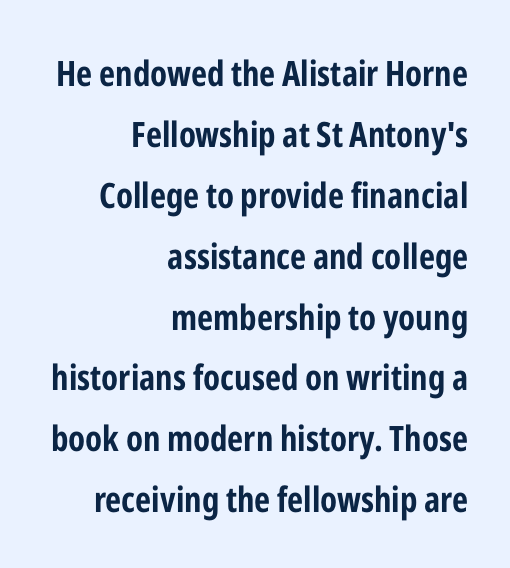
Q: Is the text bold? A: Yes.
Q: Is the text italic (slanted)? A: No, it is upright.
Q: Is the typeface a serif or a sans-serif typeface? A: Sans-serif.
Q: Is the text underlined? A: No.
Q: How is the paragraph aligned? A: Right-aligned.
Q: Is the spacing between letters normal or unusually wide? A: Normal.
Q: Width (condensed, normal, or wide)? A: Condensed.
Q: Stroke contrast? A: Low.
Q: x-height? A: Medium.
Q: Monospaced? A: No.
